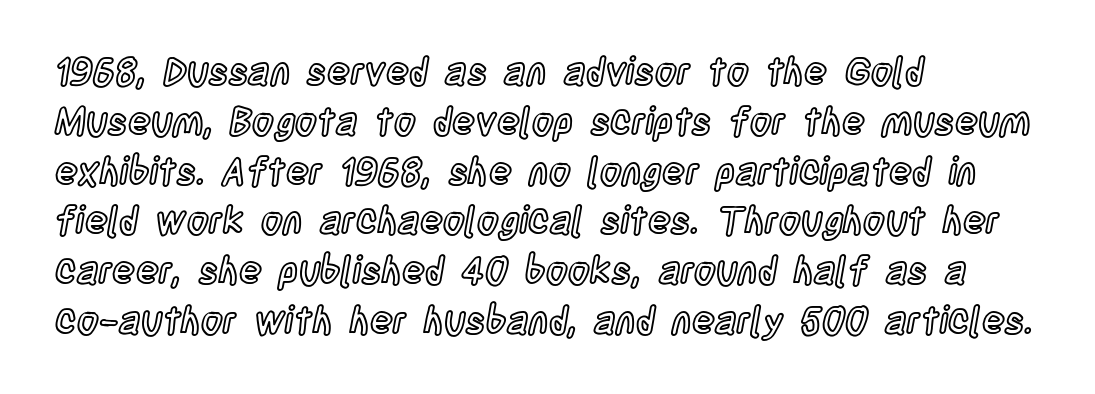
Q: Is the text italic (slanted)? A: Yes.
Q: Is the text underlined? A: No.
Q: How is the paragraph aligned? A: Left-aligned.
Q: Is the spacing between letters normal or unusually wide? A: Normal.
Q: Is the spacing between lines tight, normal or loose? A: Normal.
Q: Width (condensed, normal, or wide)? A: Condensed.
Q: x-height? A: Large.
Q: Monospaced? A: No.
